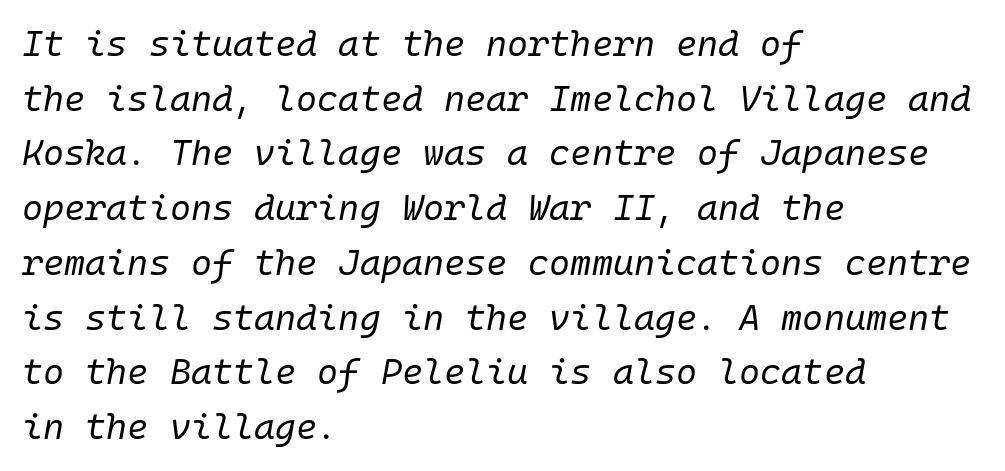
Caption: standard tracking, unaltered. Alignment: flush left. Stroke mass is kept to a normal reading level or below. Decoration check: the copy has no underline. Every character here occupies the same horizontal width, giving the sample a typewriter-like rhythm. The face used here has a pronounced slope to its letters.
